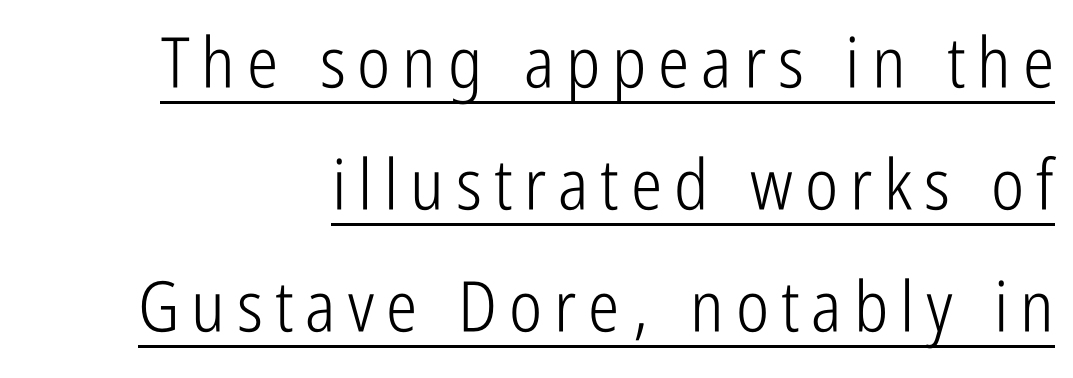
No heavy texture on the line: the type isn't bold. Each letter's strokes conclude bluntly, with no projecting serifs. In designer terms, the underline attribute is active on this setting. Is there any slant? The stems are plumb.
